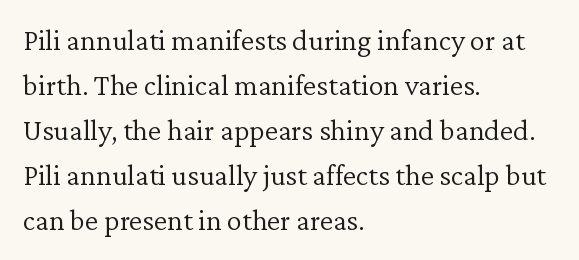
The image shows 30 px light serif type, upright; set left-aligned, normal line spacing (1.5x), normal letter spacing, not underlined; low stroke contrast and a medium x-height.
